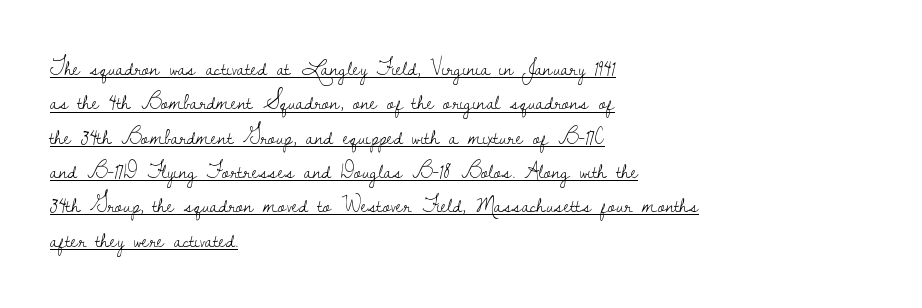
The image shows 22 px text type; set left-aligned, normal line spacing (1.56x), normal letter spacing, underlined.
